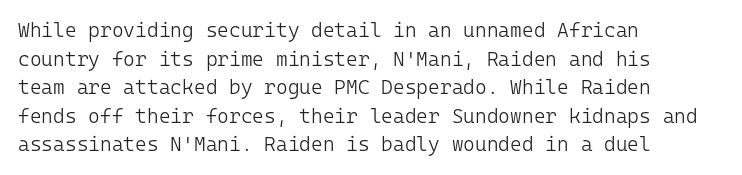
Q: Is the text bold? A: No.
Q: Is the text italic (slanted)? A: No, it is upright.
Q: Is the text underlined? A: No.
Q: How is the paragraph aligned? A: Left-aligned.
Q: Is the spacing between letters normal or unusually wide? A: Normal.
Q: Is the spacing between lines tight, normal or loose? A: Normal.
